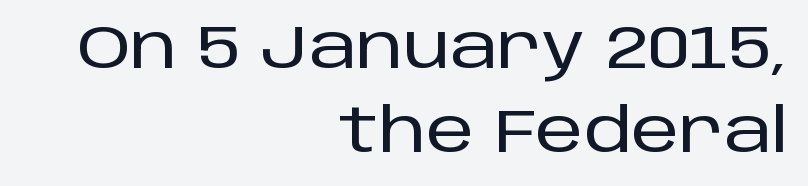
The image shows 61 px sans-serif type, upright; set right-aligned, normal line spacing (1.37x), normal letter spacing, not underlined; low stroke contrast and a large x-height.
